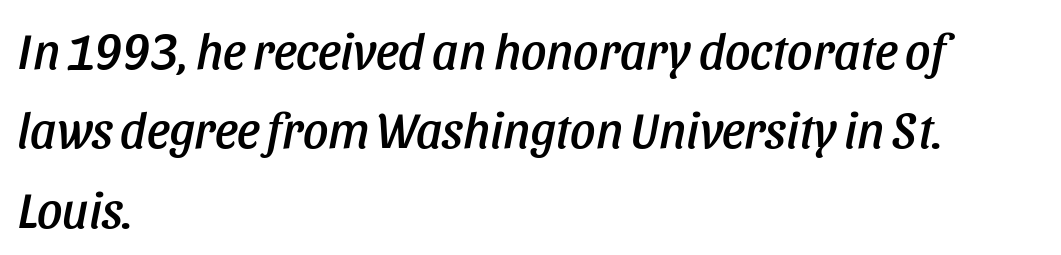
{"italic": "yes", "lean": "right", "slant_degrees": 11, "width": "condensed", "stroke_contrast": "low", "x_height": "large", "monospaced": "no", "underline": "no", "align": "left", "line_spacing": "normal", "line_spacing_ratio": 1.59, "letter_spacing": "normal", "letter_spacing_em": 0.0, "glyph_px": 50}
